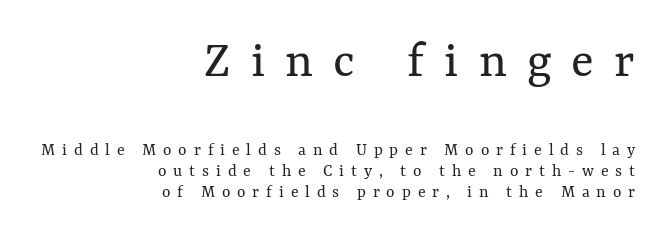
The image shows 53 px regular-weight type, upright; set right-aligned, line spacing 1.16x, unusually wide letter spacing (+0.38 em), not underlined; the first (top) block is 2.94x larger; medium stroke contrast and a medium x-height.
